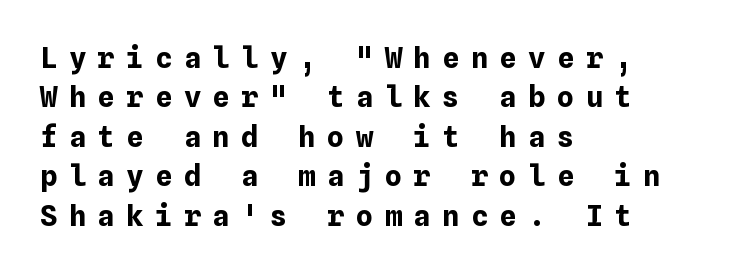
{"italic": "no", "bold": "yes", "weight": "bold", "width": "normal", "stroke_contrast": "low", "x_height": "medium", "underline": "no", "align": "left", "line_spacing": "normal", "line_spacing_ratio": 1.36, "letter_spacing": "wide", "letter_spacing_em": 0.39, "glyph_px": 29}
